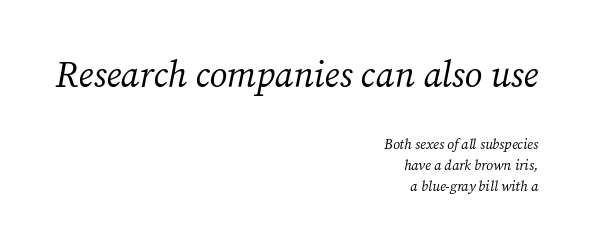
Q: Is the text bold? A: No.
Q: Is the text italic (slanted)? A: Yes, it leans right by about 12 degrees.
Q: Is the typeface a serif or a sans-serif typeface? A: Serif.
Q: Is the text underlined? A: No.
Q: How is the paragraph aligned? A: Right-aligned.
Q: Is the spacing between letters normal or unusually wide? A: Normal.
Q: Is the spacing between lines tight, normal or loose? A: Normal.
Q: Which block of text is set in a larger size, the first (top) or the second (bottom)? A: The first (top) one.
Q: Width (condensed, normal, or wide)? A: Normal.
Q: Stroke contrast? A: Medium.
Q: x-height? A: Medium.
Q: Monospaced? A: No.
